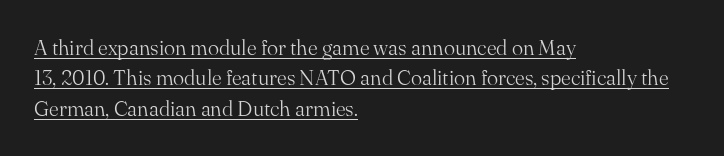
Q: Is the text bold? A: No.
Q: Is the text italic (slanted)? A: No, it is upright.
Q: Is the text underlined? A: Yes.
Q: How is the paragraph aligned? A: Left-aligned.
Q: Is the spacing between letters normal or unusually wide? A: Normal.
Q: Is the spacing between lines tight, normal or loose? A: Normal.
